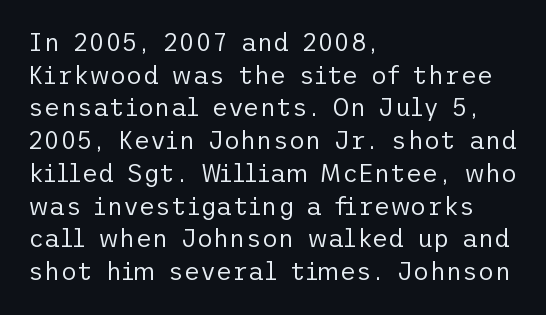
{"italic": "no", "bold": "no", "underline": "no", "align": "left", "line_spacing": "normal", "line_spacing_ratio": 1.31, "letter_spacing": "normal", "letter_spacing_em": 0.0, "glyph_px": 25}
